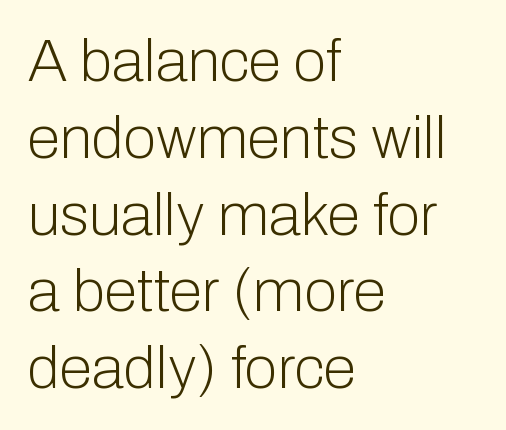
Q: Is the text bold? A: No.
Q: Is the text italic (slanted)? A: No, it is upright.
Q: Is the typeface a serif or a sans-serif typeface? A: Sans-serif.
Q: Is the text underlined? A: No.
Q: How is the paragraph aligned? A: Left-aligned.
Q: Is the spacing between letters normal or unusually wide? A: Normal.
Q: Is the spacing between lines tight, normal or loose? A: Normal.
Q: Width (condensed, normal, or wide)? A: Normal.
Q: Stroke contrast? A: Low.
Q: x-height? A: Medium.
Q: Monospaced? A: No.
